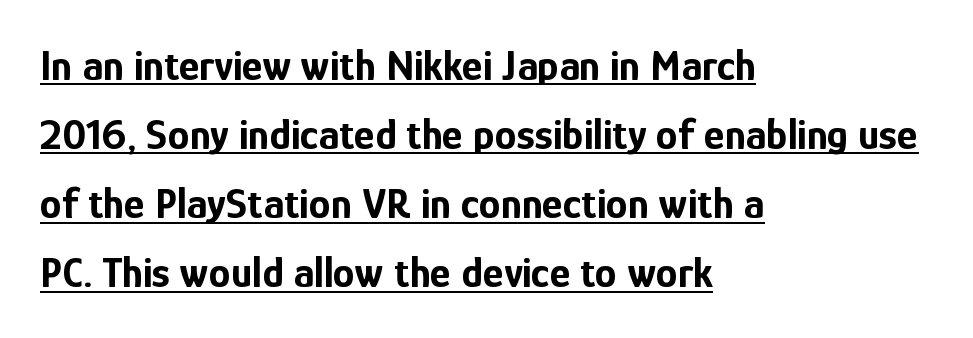
Underlining? Definitely there. All the whitespace from short lines collects on the right. Glyph-to-glyph distance matches everyday printed text. Each glyph is drawn with heavy, bold strokes. Designer's note — italics off, roman on.
